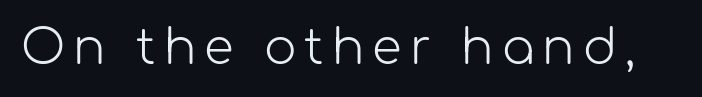
{"serif": "no", "italic": "no", "bold": "no", "weight": "light", "width": "normal", "stroke_contrast": "low", "x_height": "medium", "monospaced": "no", "underline": "no", "glyph_px": 48}
